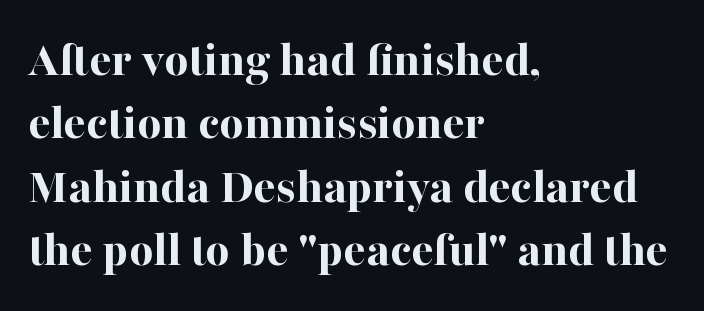
Q: Is the text bold? A: Yes.
Q: Is the text italic (slanted)? A: No, it is upright.
Q: Is the typeface a serif or a sans-serif typeface? A: Serif.
Q: Is the text underlined? A: No.
Q: How is the paragraph aligned? A: Left-aligned.
Q: Is the spacing between letters normal or unusually wide? A: Normal.
Q: Width (condensed, normal, or wide)? A: Normal.
Q: Stroke contrast? A: High.
Q: x-height? A: Medium.
Q: Monospaced? A: No.
